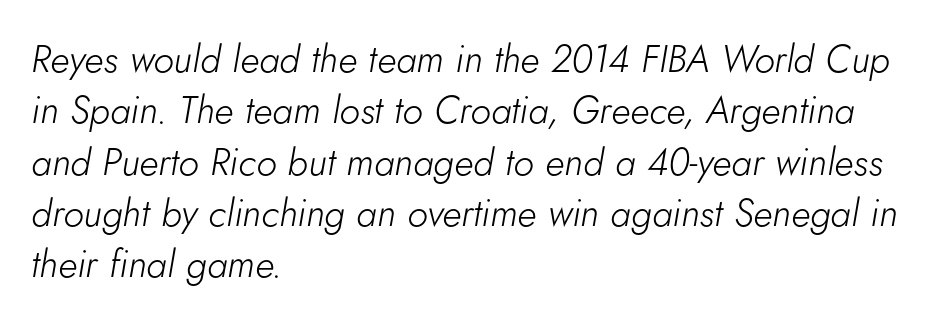
{"italic": "yes", "lean": "right", "slant_degrees": 5, "bold": "no", "weight": "light", "width": "normal", "stroke_contrast": "low", "x_height": "small", "monospaced": "no", "underline": "no", "align": "left", "line_spacing": "normal", "line_spacing_ratio": 1.35, "letter_spacing": "normal", "letter_spacing_em": 0.0, "glyph_px": 38}
